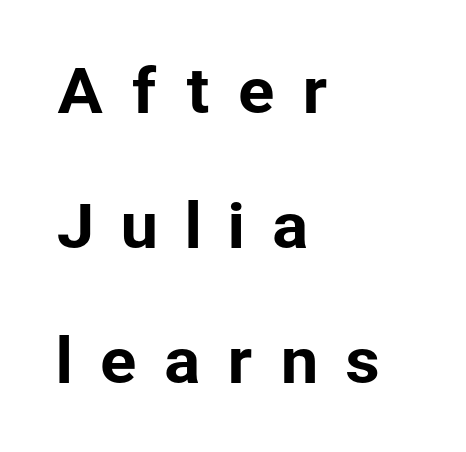
{"serif": "no", "italic": "no", "width": "normal", "stroke_contrast": "low", "x_height": "medium", "monospaced": "no", "underline": "no", "align": "left", "line_spacing": "loose", "line_spacing_ratio": 2.21, "letter_spacing": "wide", "letter_spacing_em": 0.41, "glyph_px": 61}
